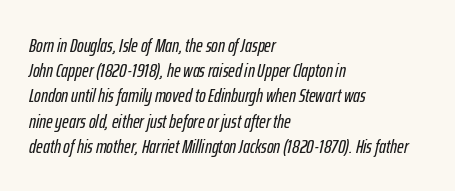
{"italic": "yes", "lean": "right", "slant_degrees": 12, "underline": "no", "align": "left", "line_spacing": "normal", "line_spacing_ratio": 1.26, "letter_spacing": "normal", "letter_spacing_em": 0.0, "glyph_px": 20}
